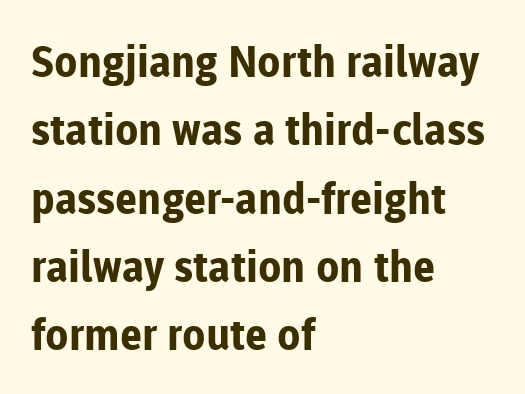
{"serif": "no", "italic": "no", "bold": "yes", "weight": "bold", "width": "normal", "stroke_contrast": "low", "x_height": "medium", "monospaced": "no", "underline": "no", "align": "left", "line_spacing": "normal", "line_spacing_ratio": 1.59, "letter_spacing": "normal", "letter_spacing_em": 0.0, "glyph_px": 43}
